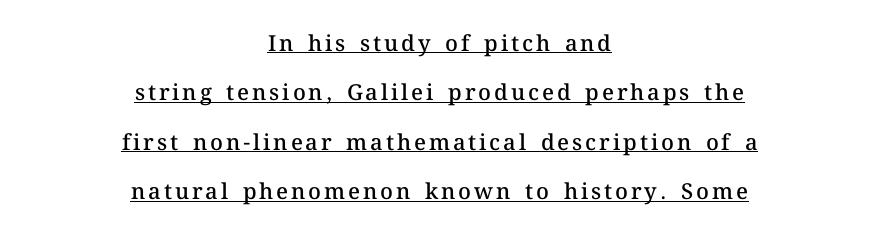
The designer dialed line spacing up above the default. Moderately thickened strokes mark this as semibold type. This is the regular roman posture of the typeface. Decoration check: the copy is underlined.
